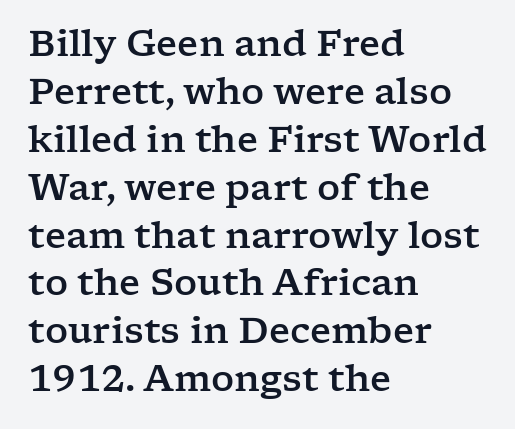
You could not count columns in this text — the font is proportionally spaced. Anything drawn beneath the words? Only blank space. Line spacing here is normal. The setting favours the left margin, as ordinary paragraphs usually do. The typeface chosen for these lines features serifs.
